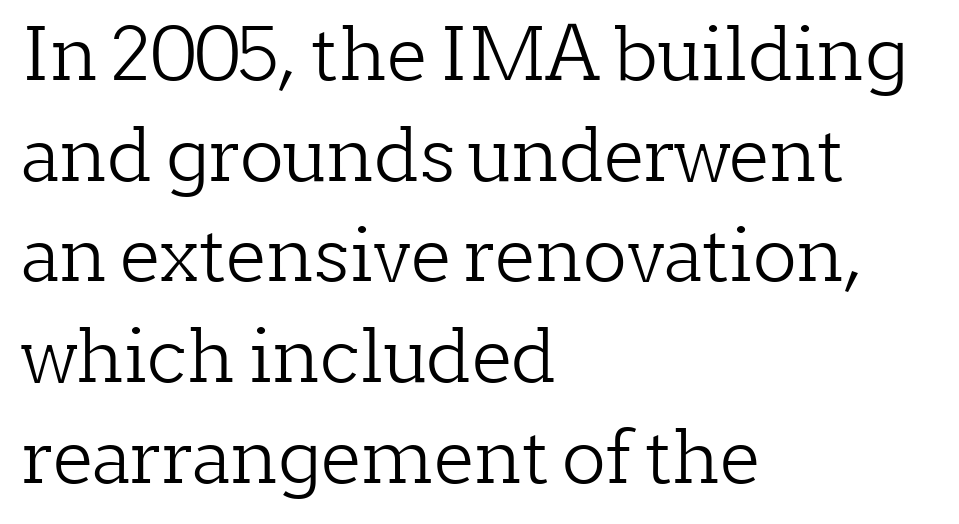
{"serif": "yes", "italic": "no", "bold": "no", "weight": "light", "width": "normal", "stroke_contrast": "low", "x_height": "medium", "monospaced": "no", "underline": "no", "align": "left", "line_spacing": "normal", "line_spacing_ratio": 1.38, "letter_spacing": "normal", "letter_spacing_em": 0.0, "glyph_px": 73}
